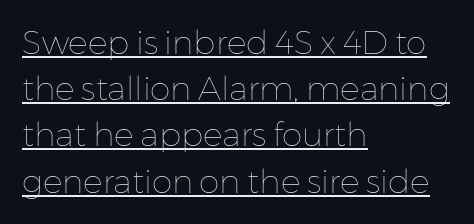
Q: Is the text bold? A: No.
Q: Is the text italic (slanted)? A: No, it is upright.
Q: Is the text underlined? A: Yes.
Q: How is the paragraph aligned? A: Left-aligned.
Q: Is the spacing between letters normal or unusually wide? A: Normal.
Q: Is the spacing between lines tight, normal or loose? A: Normal.
Q: Width (condensed, normal, or wide)? A: Normal.
Q: Stroke contrast? A: Low.
Q: x-height? A: Medium.
Q: Monospaced? A: No.
